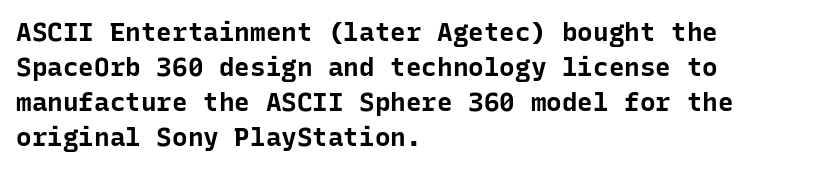
Spacing between characters is what you'd get straight out of the box. If you drew a line through each stem, it would be perfectly vertical. Which margin do the lines hug? The left one — the right edge is uneven. Leading: standard. Is the type bold? Yes — the strokes are clearly thick and heavy.
